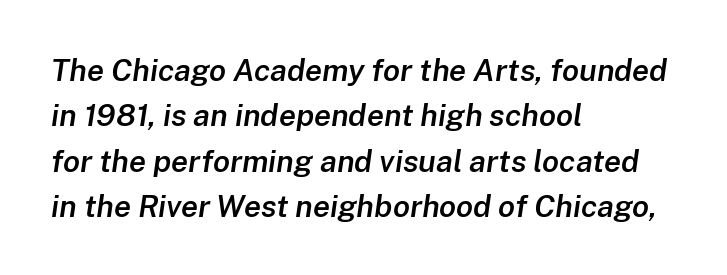
{"italic": "yes", "lean": "right", "slant_degrees": 8, "bold": "semi", "weight": "semibold", "width": "normal", "stroke_contrast": "low", "x_height": "medium", "monospaced": "no", "underline": "no", "align": "left", "line_spacing": "normal", "line_spacing_ratio": 1.46, "letter_spacing": "normal", "letter_spacing_em": 0.0, "glyph_px": 31}
